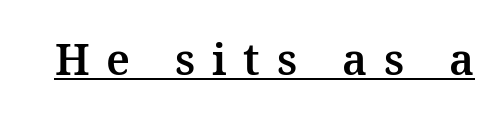
The image shows 43 px serif type, upright; set unusually wide letter spacing (+0.39 em), underlined; medium stroke contrast and a medium x-height.
